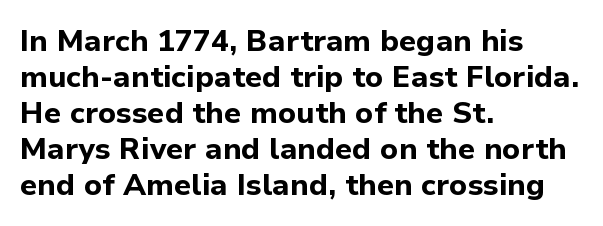
Q: Is the text bold? A: Yes.
Q: Is the text italic (slanted)? A: No, it is upright.
Q: Is the typeface a serif or a sans-serif typeface? A: Sans-serif.
Q: Is the text underlined? A: No.
Q: How is the paragraph aligned? A: Left-aligned.
Q: Is the spacing between letters normal or unusually wide? A: Normal.
Q: Width (condensed, normal, or wide)? A: Normal.
Q: Stroke contrast? A: Low.
Q: x-height? A: Medium.
Q: Monospaced? A: No.
